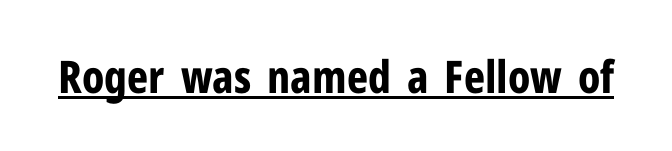
The image shows 45 px bold, condensed sans-serif type, upright; set normal letter spacing, underlined; low stroke contrast and a medium x-height.
